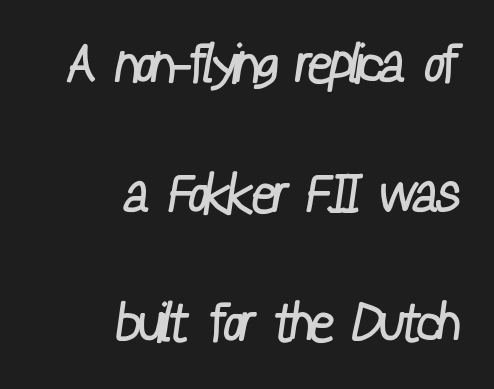
{"serif": "no", "bold": "no", "weight": "regular", "width": "condensed", "stroke_contrast": "low", "x_height": "medium", "monospaced": "no", "underline": "no", "align": "right", "line_spacing": "loose", "line_spacing_ratio": 2.4, "letter_spacing": "normal", "letter_spacing_em": 0.0, "glyph_px": 54}
